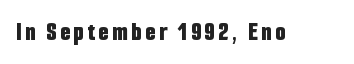
{"italic": "no", "bold": "yes", "underline": "no", "glyph_px": 26}
